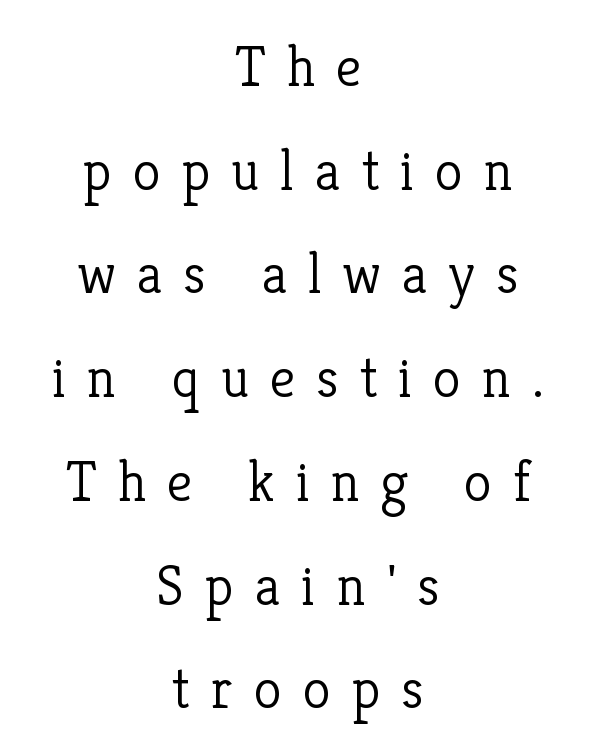
{"serif": "yes", "italic": "no", "bold": "no", "weight": "light", "width": "normal", "stroke_contrast": "low", "x_height": "medium", "monospaced": "no", "underline": "no", "align": "center", "line_spacing_ratio": 1.82, "letter_spacing": "wide", "letter_spacing_em": 0.37, "glyph_px": 57}
